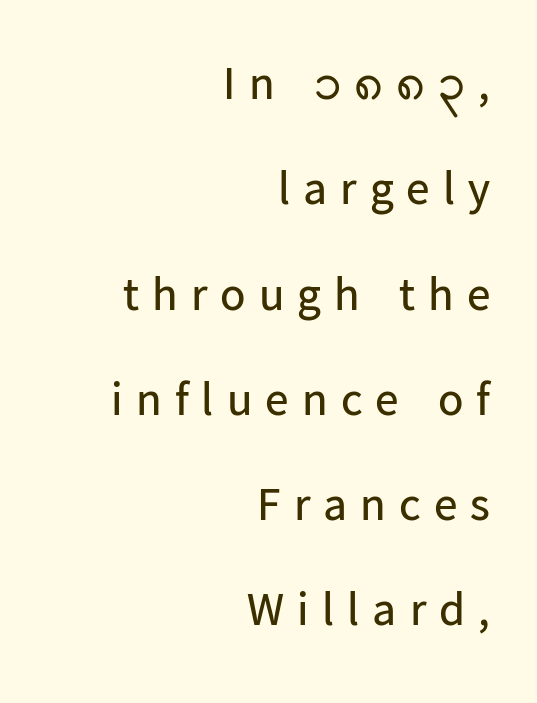
Q: Is the text bold? A: No.
Q: Is the text italic (slanted)? A: No, it is upright.
Q: Is the typeface a serif or a sans-serif typeface? A: Sans-serif.
Q: Is the text underlined? A: No.
Q: How is the paragraph aligned? A: Right-aligned.
Q: Is the spacing between letters normal or unusually wide? A: Unusually wide.
Q: Is the spacing between lines tight, normal or loose? A: Loose.
Q: Width (condensed, normal, or wide)? A: Normal.
Q: Stroke contrast? A: Low.
Q: x-height? A: Medium.
Q: Monospaced? A: No.
